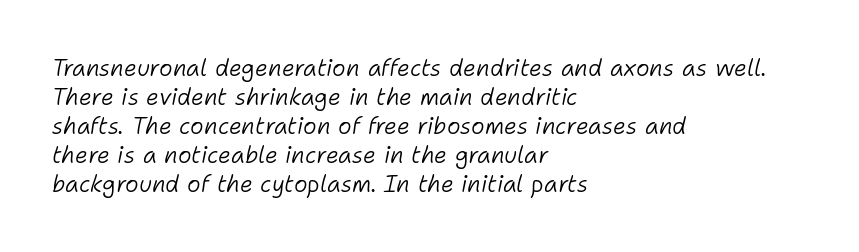
{"italic": "yes", "lean": "right", "slant_degrees": 11, "bold": "no", "underline": "no", "align": "left", "line_spacing": "normal", "line_spacing_ratio": 1.26, "letter_spacing": "normal", "letter_spacing_em": 0.0, "glyph_px": 23}
